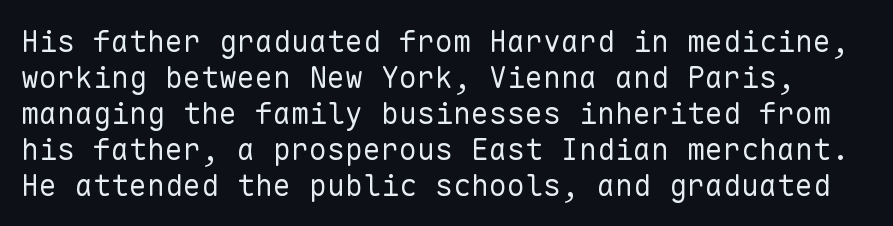
Q: Is the text bold? A: No.
Q: Is the text italic (slanted)? A: No, it is upright.
Q: Is the typeface a serif or a sans-serif typeface? A: Sans-serif.
Q: Is the text underlined? A: No.
Q: Is the spacing between letters normal or unusually wide? A: Normal.
Q: Width (condensed, normal, or wide)? A: Normal.
Q: Stroke contrast? A: Low.
Q: x-height? A: Medium.
Q: Monospaced? A: Yes.
